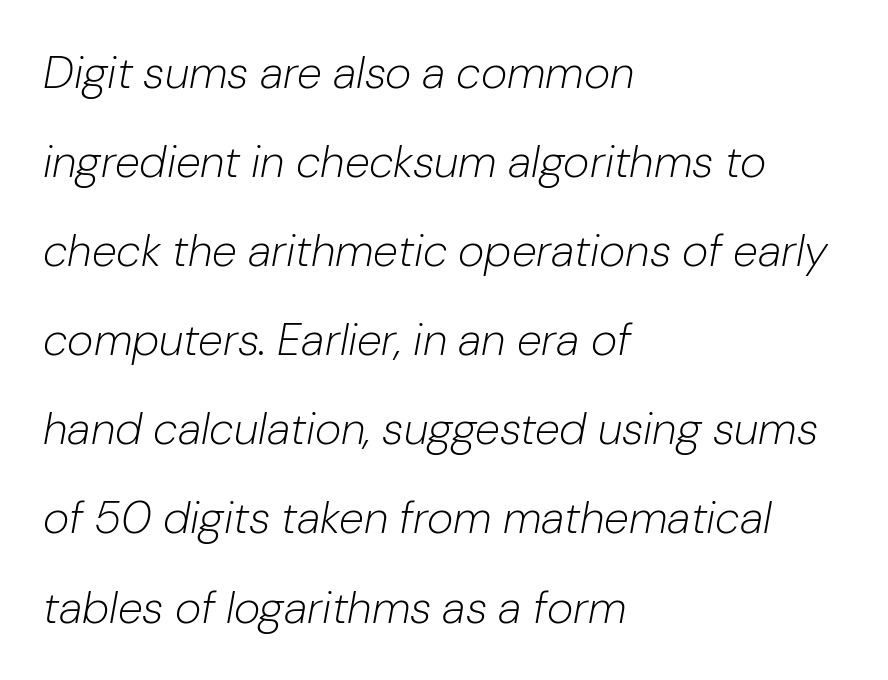
Q: Is the text bold? A: No.
Q: Is the text italic (slanted)? A: Yes, it leans right by about 10 degrees.
Q: Is the text underlined? A: No.
Q: How is the paragraph aligned? A: Left-aligned.
Q: Is the spacing between letters normal or unusually wide? A: Normal.
Q: Is the spacing between lines tight, normal or loose? A: Loose.
Q: Width (condensed, normal, or wide)? A: Normal.
Q: Stroke contrast? A: Low.
Q: x-height? A: Medium.
Q: Monospaced? A: No.
